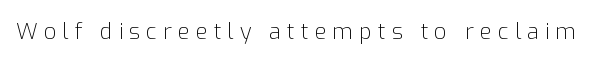
{"italic": "no", "bold": "no", "underline": "no", "letter_spacing": "wide", "letter_spacing_em": 0.27, "glyph_px": 22}
